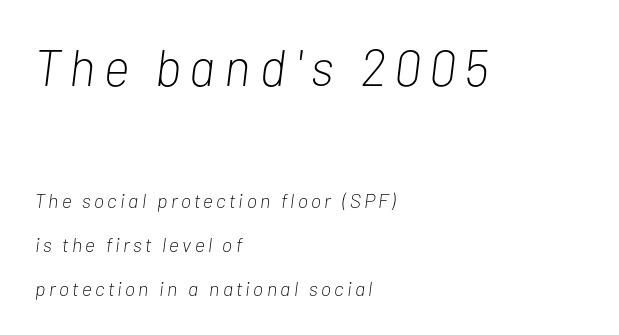
Unbolded letterforms with no extra heft. Compared with typical paragraphs, the rows here are farther apart. Spacing verdict: proportional, widths tailored to each character. Large over small — that's the arrangement of the two blocks here.
